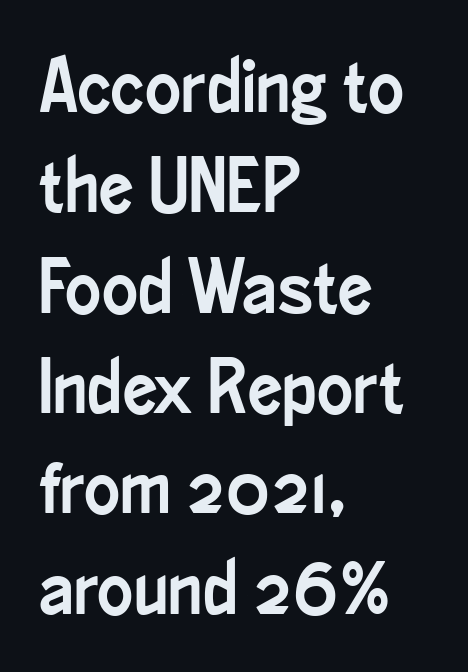
The image shows 76 px condensed sans-serif type, upright; set left-aligned, normal line spacing (1.32x), normal letter spacing, not underlined; low stroke contrast and a small x-height.
